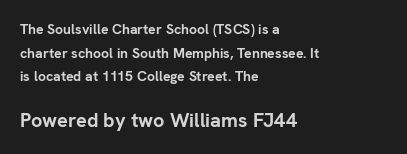
Q: Is the text bold? A: Yes.
Q: Is the text italic (slanted)? A: No, it is upright.
Q: Is the text underlined? A: No.
Q: How is the paragraph aligned? A: Left-aligned.
Q: Is the spacing between letters normal or unusually wide? A: Normal.
Q: Is the spacing between lines tight, normal or loose? A: Normal.
Q: Which block of text is set in a larger size, the first (top) or the second (bottom)? A: The second (bottom) one.
